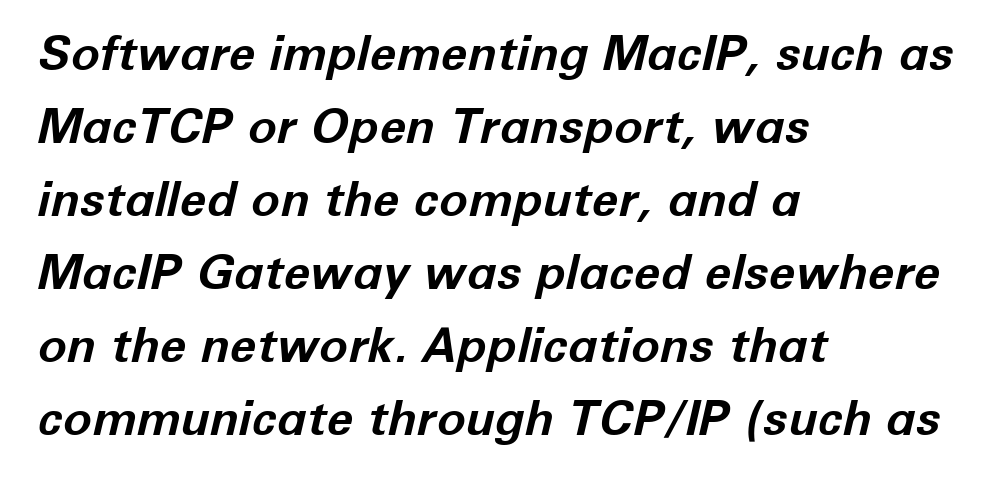
The image shows 48 px bold type, italic (leaning right); set left-aligned, normal line spacing (1.52x), normal letter spacing, not underlined; low stroke contrast and a medium x-height.
